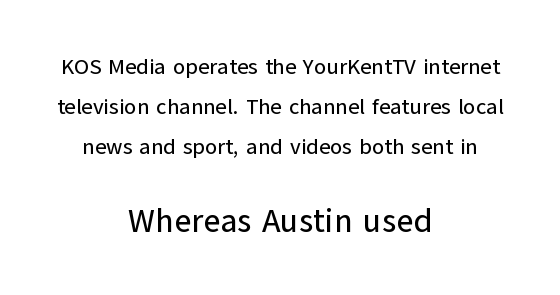
Just letters on the line, the space beneath them empty. Size contrast runs from small at the top to large at the bottom. Examine the stroke ends and you'll find no serifs. What stands out about the letter spacing? Nothing — it is the standard amount. The passage shown is typed in a proportional face where columns would drift.
